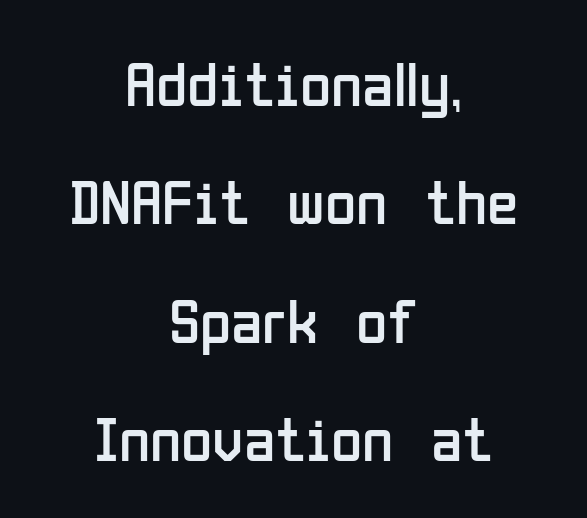
{"serif": "no", "italic": "no", "bold": "no", "weight": "regular", "width": "condensed", "stroke_contrast": "low", "x_height": "medium", "monospaced": "no", "underline": "no", "align": "center", "line_spacing_ratio": 1.85, "letter_spacing": "normal", "letter_spacing_em": 0.0, "glyph_px": 64}
